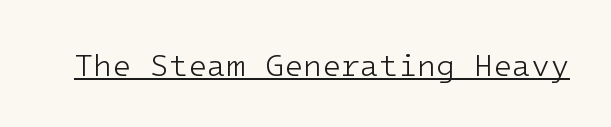
{"serif": "no", "italic": "no", "bold": "no", "weight": "light", "width": "normal", "stroke_contrast": "low", "x_height": "medium", "monospaced": "yes", "underline": "yes", "letter_spacing": "normal", "letter_spacing_em": 0.0, "glyph_px": 31}
